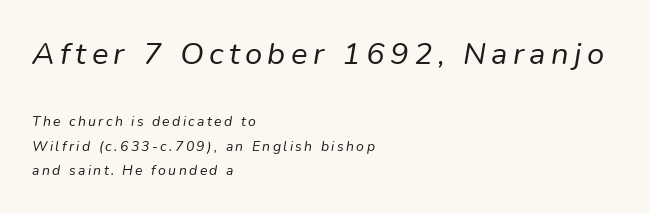
The image shows 31 px regular-weight type, italic (leaning right); set left-aligned, line spacing 1.75x, not underlined; the first (top) block is 2.21x larger; low stroke contrast and a medium x-height.
